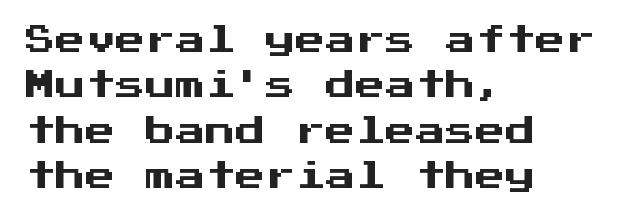
The image shows 30 px sans-serif type, upright, monospaced; set left-aligned, normal line spacing (1.51x), normal letter spacing, not underlined; medium stroke contrast and a medium x-height.
